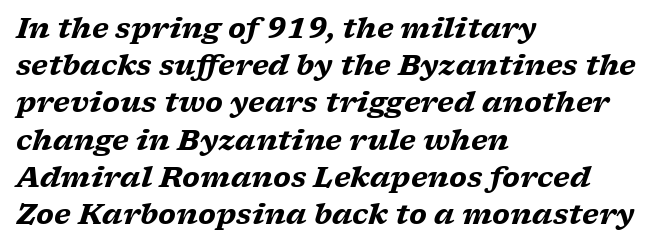
{"serif": "yes", "italic": "yes", "lean": "right", "slant_degrees": 17, "bold": "yes", "weight": "heavy", "width": "wide", "stroke_contrast": "low", "x_height": "medium", "monospaced": "no", "underline": "no", "align": "left", "line_spacing": "normal", "line_spacing_ratio": 1.33, "letter_spacing": "normal", "letter_spacing_em": 0.0, "glyph_px": 28}
